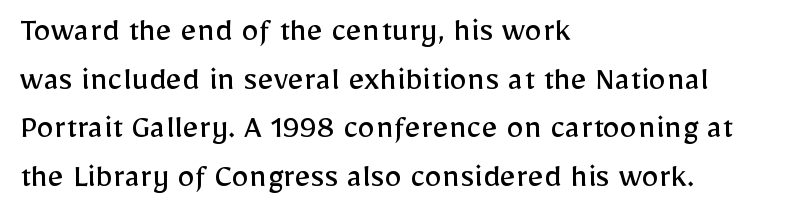
The image shows 35 px regular-weight sans-serif type, upright; set left-aligned, normal line spacing (1.39x), normal letter spacing, not underlined; low stroke contrast and a medium x-height.
